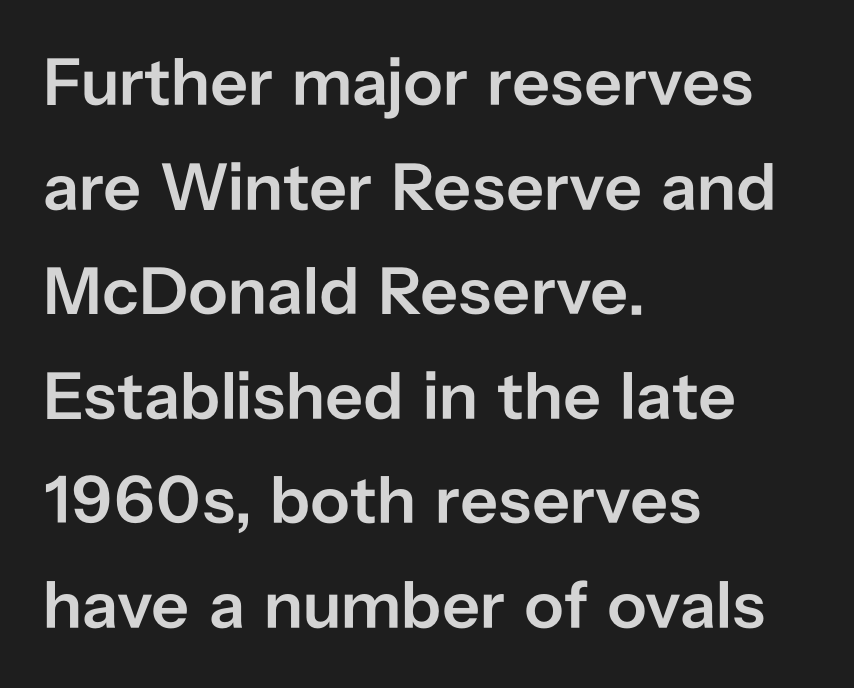
The image shows 67 px semibold sans-serif type, upright; set left-aligned, normal line spacing (1.56x), normal letter spacing, not underlined; low stroke contrast and a medium x-height.
